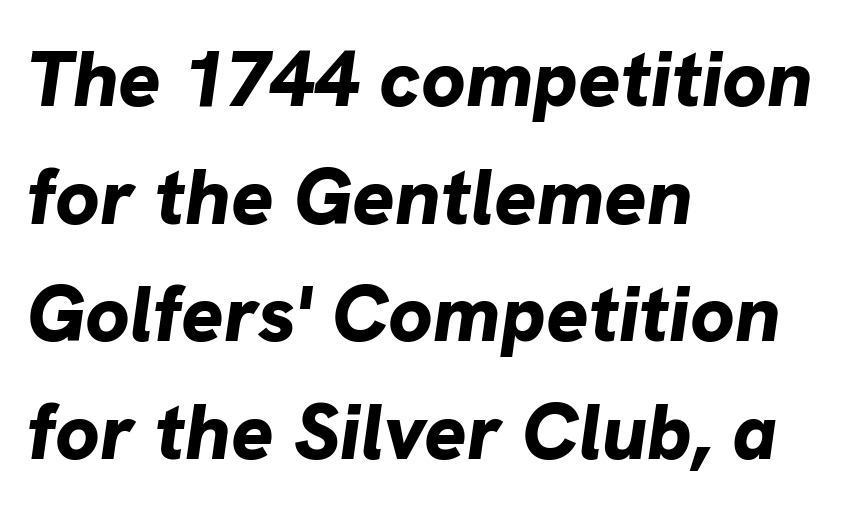
You could call the tracking neutral — neither tight nor loose. Words float on clear page, feet unadorned. A student would call this left alignment; a typographer would say flush left, rag right. A typesetter would call this proportional, since set widths differ per character. Heavy-handed strokes throughout: this text is bold. Italic? Definitely — the glyphs are oblique.
